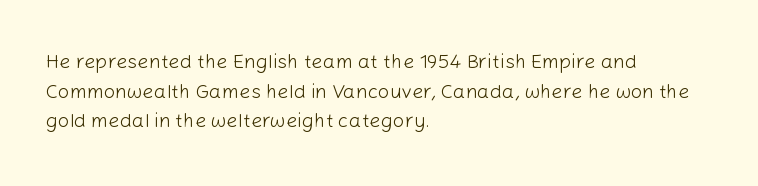
The image shows 20 px text type, upright; set left-aligned, normal line spacing (1.48x), normal letter spacing, not underlined.
